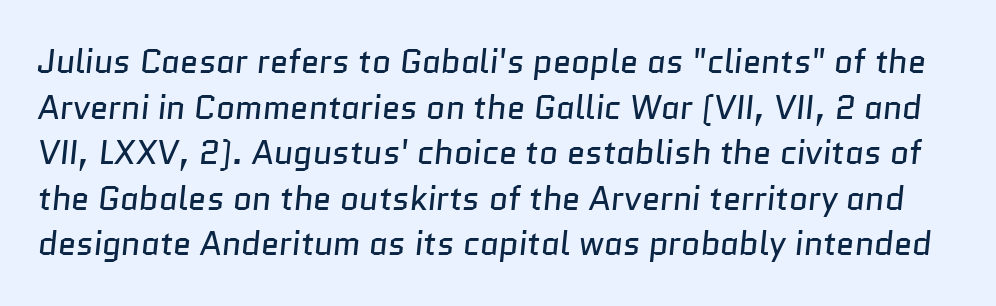
Each stroke keeps to a modest, everyday thickness or less. Letterform terminals end flat and unadorned throughout the passage. In terms of letterspacing, this is plain default setting. Character widths vary here, with narrow letters taking less room than wide ones. Nobody drew a line under any word here. Baseline-to-baseline distance is the conventional proportion of letter height.
